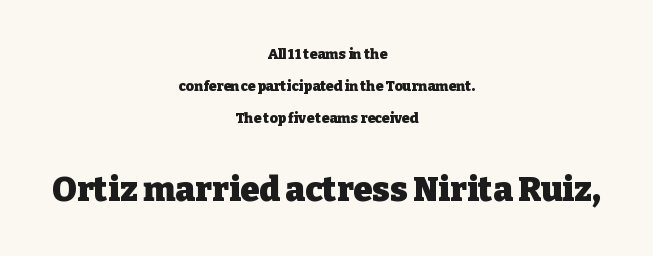
Tracking here is standard; glyphs follow each other at the usual distance. Quick note: not italic, upright. Looks like regular typesetting: each glyph gets only the width it needs. Its strokes are broad and dark, the hallmark of bold type.
